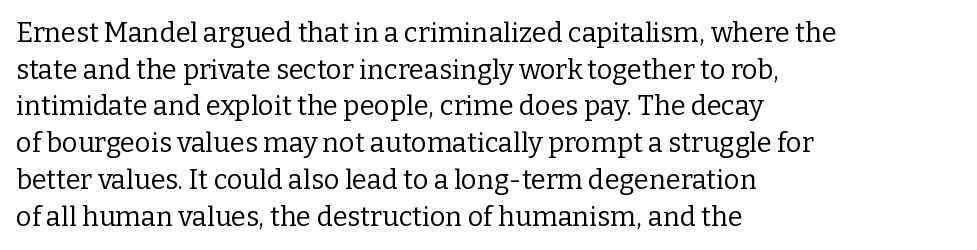
Q: Is the text bold? A: No.
Q: Is the text italic (slanted)? A: No, it is upright.
Q: Is the text underlined? A: No.
Q: How is the paragraph aligned? A: Left-aligned.
Q: Is the spacing between letters normal or unusually wide? A: Normal.
Q: Is the spacing between lines tight, normal or loose? A: Normal.
